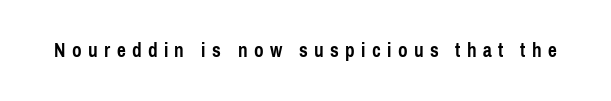
The image shows 21 px bold type, upright; set unusually wide letter spacing (+0.3 em), not underlined.
